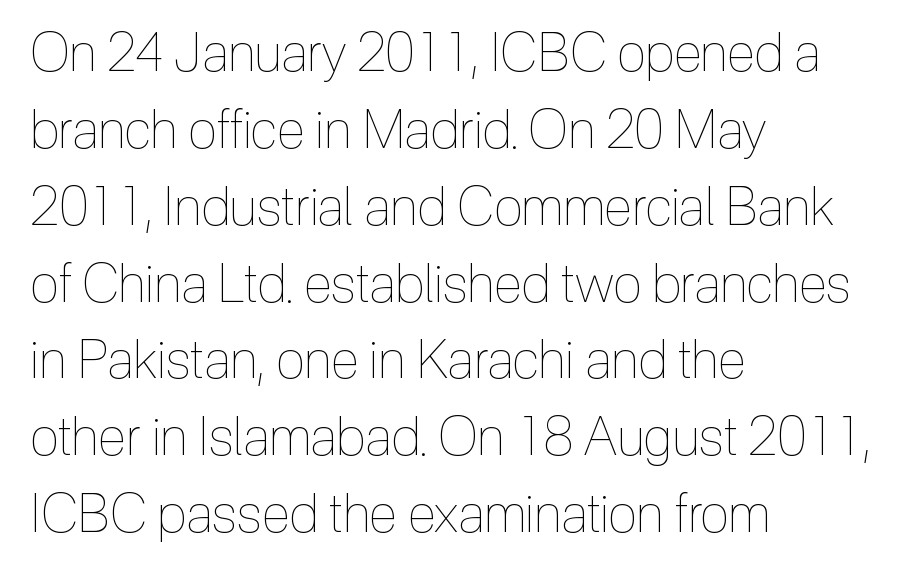
{"italic": "no", "bold": "no", "weight": "thin", "width": "condensed", "x_height": "medium", "monospaced": "no", "underline": "no", "align": "left", "line_spacing": "normal", "line_spacing_ratio": 1.45, "letter_spacing": "normal", "letter_spacing_em": 0.0, "glyph_px": 53}
